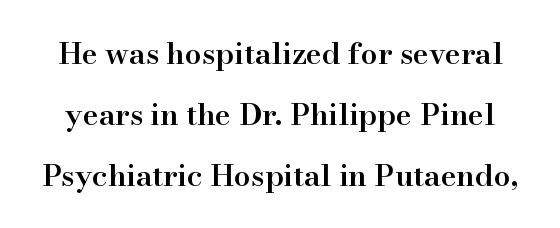
The image shows 30 px semibold serif type, upright; set loose line spacing (2.03x), normal letter spacing, not underlined; high stroke contrast and a small x-height.
